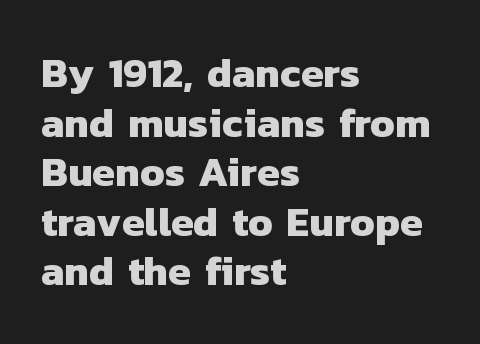
Q: Is the text bold? A: Yes.
Q: Is the typeface a serif or a sans-serif typeface? A: Sans-serif.
Q: Is the text underlined? A: No.
Q: How is the paragraph aligned? A: Left-aligned.
Q: Is the spacing between letters normal or unusually wide? A: Normal.
Q: Width (condensed, normal, or wide)? A: Normal.
Q: Stroke contrast? A: Low.
Q: x-height? A: Medium.
Q: Monospaced? A: No.
